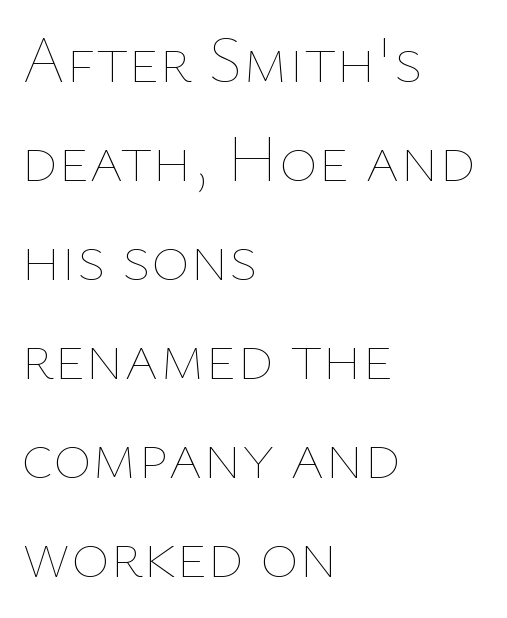
Q: Is the text bold? A: No.
Q: Is the text italic (slanted)? A: No, it is upright.
Q: Is the text underlined? A: No.
Q: How is the paragraph aligned? A: Left-aligned.
Q: Is the spacing between letters normal or unusually wide? A: Normal.
Q: Is the spacing between lines tight, normal or loose? A: Normal.
Q: Width (condensed, normal, or wide)? A: Normal.
Q: Stroke contrast? A: Low.
Q: x-height? A: Medium.
Q: Monospaced? A: No.
